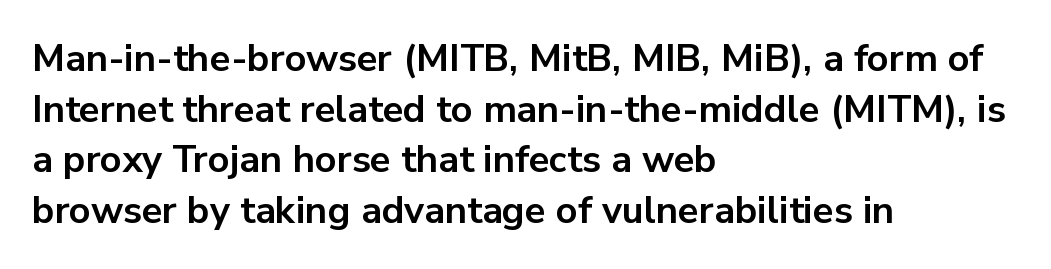
A bare baseline throughout the passage. Weight: bold. In CSS terms this would be text-align: left. The letters carry no serifs — their stems end cleanly without finishing strokes. Honestly, the letter spacing is just normal — you wouldn't notice it. The rendering uses natural spacing where letterforms have individual widths.
